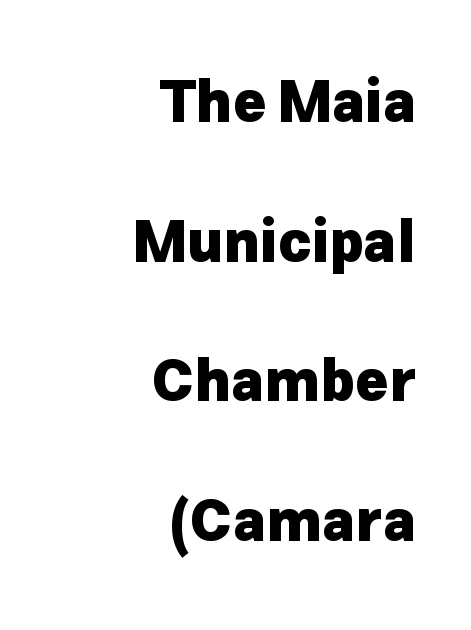
The image shows 57 px heavy sans-serif type, upright; set right-aligned, loose line spacing (2.45x), normal letter spacing, not underlined; low stroke contrast and a medium x-height.
